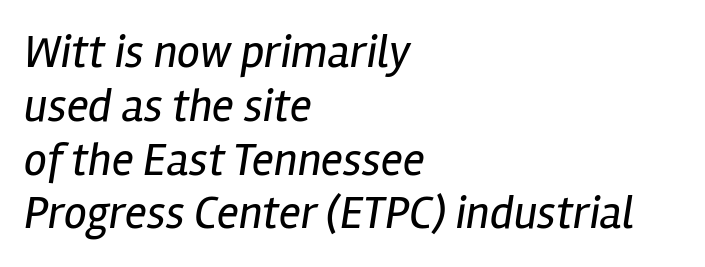
{"italic": "yes", "lean": "right", "slant_degrees": 12, "bold": "no", "weight": "regular", "width": "condensed", "stroke_contrast": "low", "x_height": "medium", "monospaced": "no", "underline": "no", "align": "left", "line_spacing_ratio": 1.17, "letter_spacing": "normal", "letter_spacing_em": 0.0, "glyph_px": 46}
